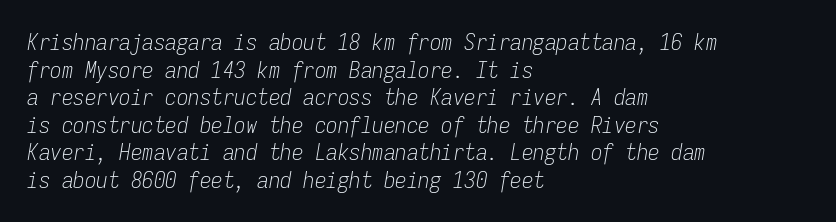
Line starts are locked; line ends wander. Look at the tracking — it's just the regular setting, nothing added. Heaviness? Minimal to ordinary, like unemphasized prose. Beneath every word, the page is bare. This sample uses an oblique cut, with every glyph tilted off the vertical.
